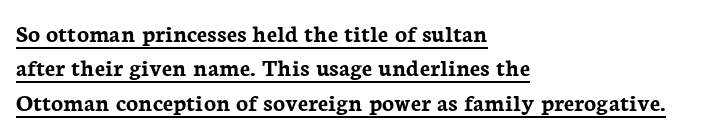
{"italic": "no", "bold": "yes", "underline": "yes", "align": "left", "line_spacing": "normal", "line_spacing_ratio": 1.38, "letter_spacing": "normal", "letter_spacing_em": 0.0, "glyph_px": 25}
